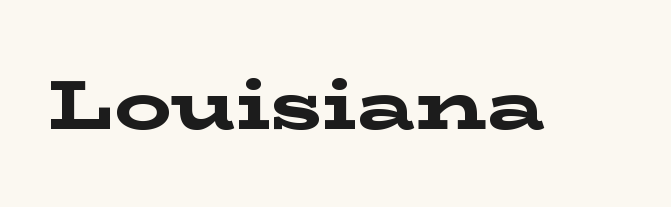
Q: Is the text bold? A: Yes.
Q: Is the text italic (slanted)? A: No, it is upright.
Q: Is the typeface a serif or a sans-serif typeface? A: Serif.
Q: Is the text underlined? A: No.
Q: Is the spacing between letters normal or unusually wide? A: Normal.
Q: Width (condensed, normal, or wide)? A: Wide.
Q: Stroke contrast? A: Low.
Q: x-height? A: Medium.
Q: Monospaced? A: No.
